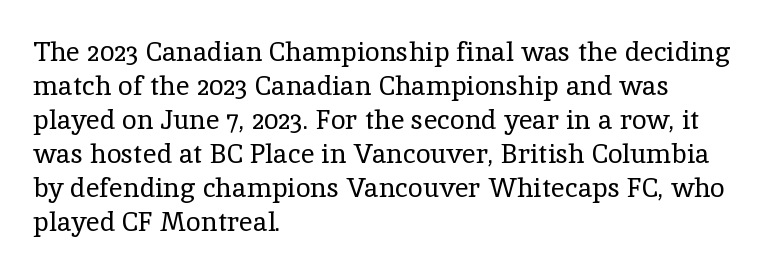
Vertically, the passage feels balanced, rows spaced as you'd expect. The strip under each line holds only bare page. Weight: in the light-to-regular range. Glyph-to-glyph distance matches everyday printed text.
